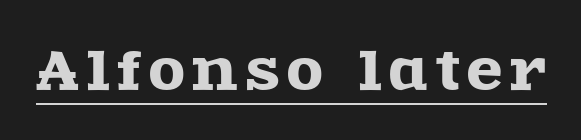
{"serif": "yes", "italic": "no", "width": "wide", "x_height": "large", "monospaced": "no", "underline": "yes", "glyph_px": 52}
